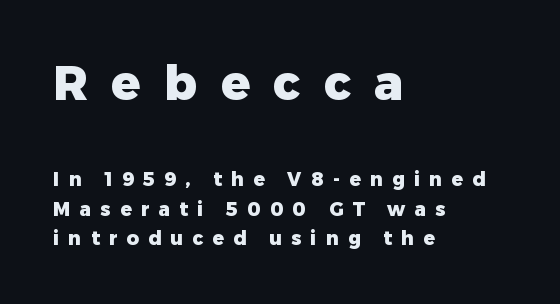
{"serif": "no", "italic": "no", "bold": "yes", "weight": "heavy", "width": "normal", "stroke_contrast": "low", "x_height": "medium", "monospaced": "no", "underline": "no", "align": "left", "line_spacing": "normal", "line_spacing_ratio": 1.57, "letter_spacing": "wide", "letter_spacing_em": 0.49, "larger_block": "first", "size_ratio": 2.53, "glyph_px": 48}
